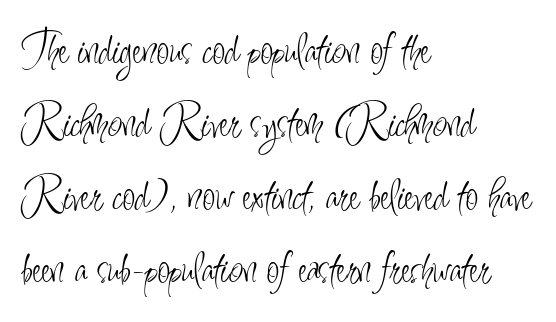
The image shows 46 px light, condensed sans-serif type; set left-aligned, normal line spacing (1.59x), normal letter spacing, not underlined; low stroke contrast and a small x-height.
